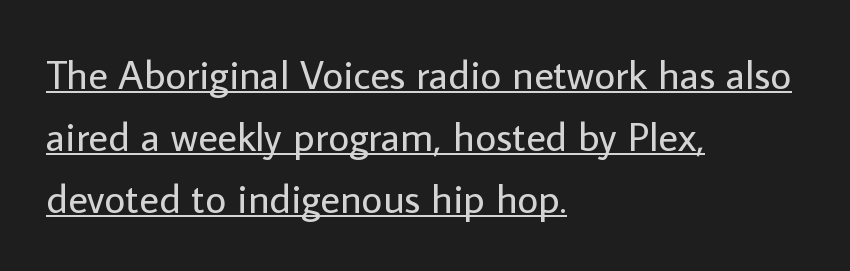
{"serif": "no", "italic": "no", "bold": "no", "weight": "regular", "width": "normal", "stroke_contrast": "low", "x_height": "medium", "monospaced": "no", "underline": "yes", "align": "left", "line_spacing": "normal", "line_spacing_ratio": 1.51, "letter_spacing": "normal", "letter_spacing_em": 0.0, "glyph_px": 41}
